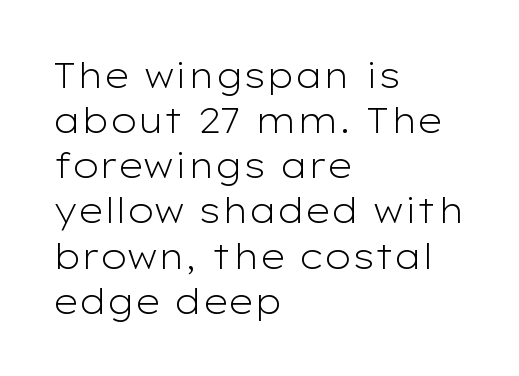
The image shows 35 px light, wide sans-serif type, upright; set left-aligned, normal line spacing (1.29x), normal letter spacing, not underlined; low stroke contrast and a medium x-height.
